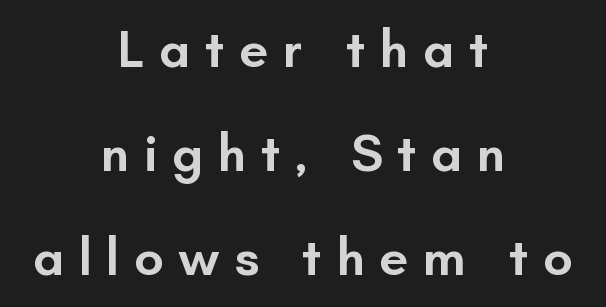
Q: Is the text bold? A: Semi-bold.
Q: Is the text italic (slanted)? A: No, it is upright.
Q: Is the typeface a serif or a sans-serif typeface? A: Sans-serif.
Q: Is the text underlined? A: No.
Q: How is the paragraph aligned? A: Centered.
Q: Is the spacing between letters normal or unusually wide? A: Unusually wide.
Q: Is the spacing between lines tight, normal or loose? A: Loose.
Q: Width (condensed, normal, or wide)? A: Normal.
Q: Stroke contrast? A: Low.
Q: x-height? A: Small.
Q: Monospaced? A: No.
